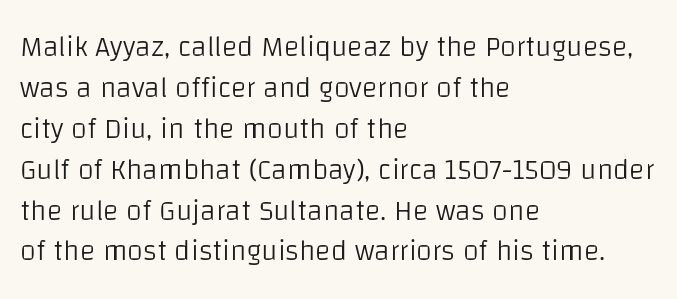
{"serif": "no", "italic": "no", "bold": "no", "weight": "light", "width": "normal", "stroke_contrast": "low", "x_height": "large", "monospaced": "no", "underline": "no", "align": "left", "line_spacing": "normal", "line_spacing_ratio": 1.41, "letter_spacing": "normal", "letter_spacing_em": 0.0, "glyph_px": 29}
